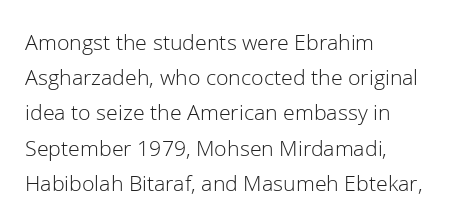
The image shows 23 px text type, upright; set left-aligned, normal line spacing (1.53x), normal letter spacing, not underlined.
